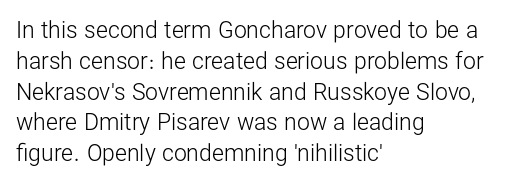
Descenders are the only things crossing below the line. The font sits on the lighter half of the weight spectrum, regular included. Does the copy run flush right? No — it runs flush left. Vertically, the passage feels balanced, rows spaced as you'd expect.
